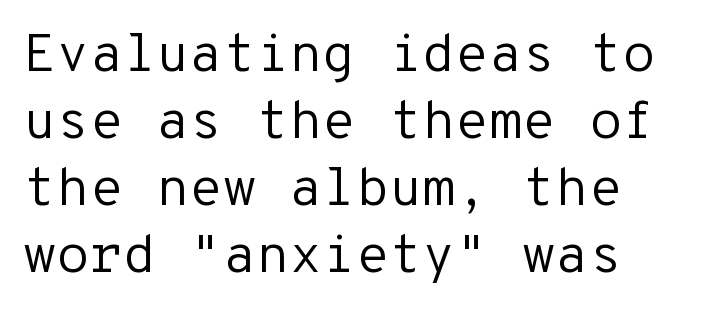
The strip under each line holds only bare page. Characters follow at the spacing the type designer built in. If you drew a line through each stem, it would be perfectly vertical. The passage is arranged the way most books set body copy — flush left. Each letter, wide or thin by design, is forced into the same width here.
